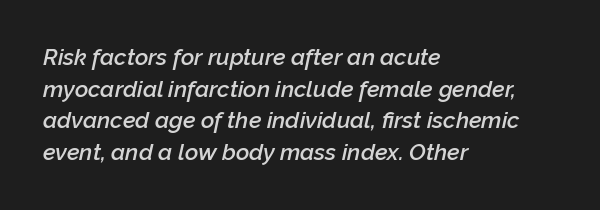
{"italic": "yes", "lean": "right", "slant_degrees": 12, "bold": "semi", "underline": "no", "align": "left", "line_spacing": "normal", "line_spacing_ratio": 1.38, "letter_spacing": "normal", "letter_spacing_em": 0.0, "glyph_px": 23}
